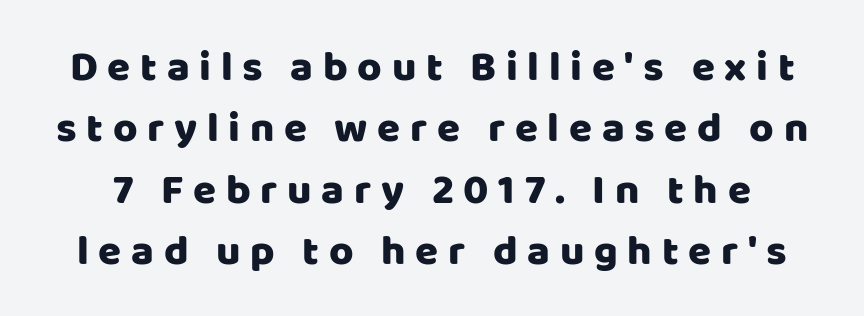
The face used here is a sans, in the tradition of grotesques and geometrics. Nobody drew a line under any word here. Note the varied advance widths — an 'i' is clearly narrower than an 'm'. Every character sits straight up, as roman type does.
